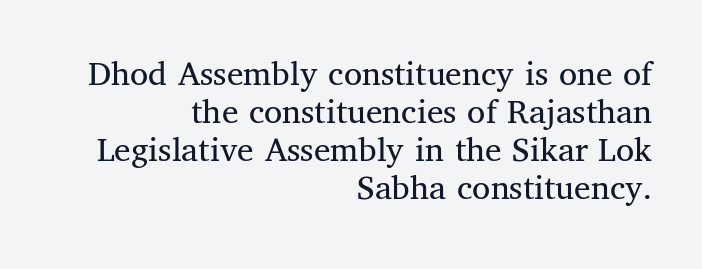
{"serif": "yes", "italic": "no", "bold": "no", "weight": "regular", "width": "normal", "stroke_contrast": "medium", "x_height": "medium", "monospaced": "no", "underline": "no", "align": "right", "line_spacing": "tight", "line_spacing_ratio": 1.03, "letter_spacing": "normal", "letter_spacing_em": 0.0, "glyph_px": 37}
